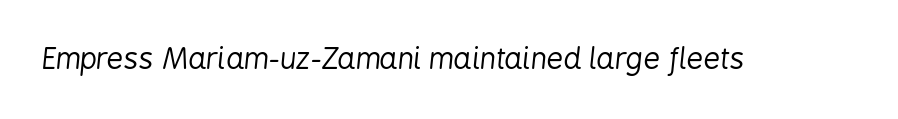
The image shows 29 px regular-weight, condensed type, italic (leaning right); set normal letter spacing, not underlined; low stroke contrast and a medium x-height.
